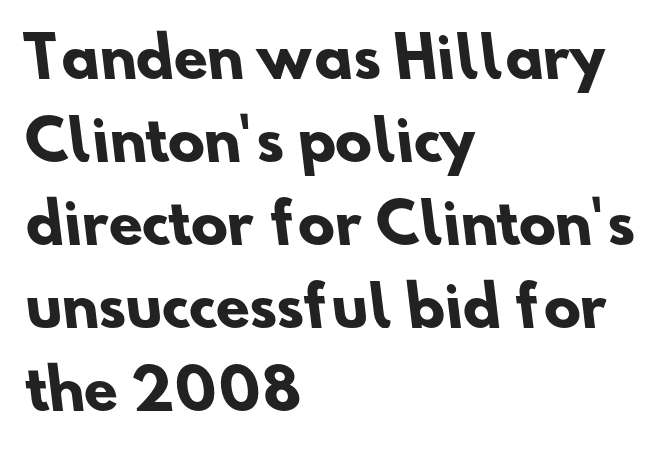
{"serif": "no", "bold": "yes", "weight": "heavy", "width": "normal", "stroke_contrast": "low", "x_height": "small", "monospaced": "no", "underline": "no", "align": "left", "line_spacing": "normal", "line_spacing_ratio": 1.51, "letter_spacing": "normal", "letter_spacing_em": 0.0, "glyph_px": 55}
